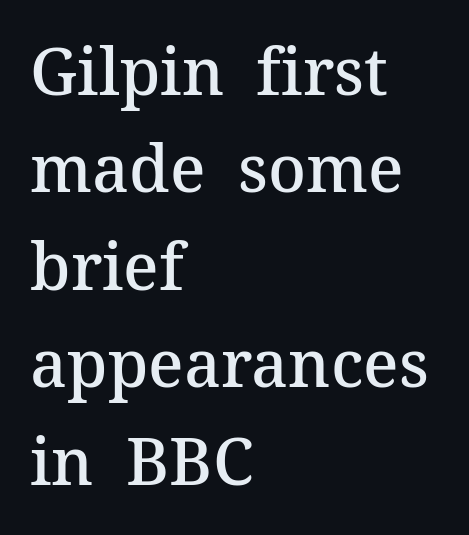
Unlike a clean sans, this face finishes its strokes with serifs. Line spacing here is normal. A semibold gives these letters moderate extra thickness, short of bold. One-word summary of the alignment: left. Proportional: the letters do not fall into vertical columns.
